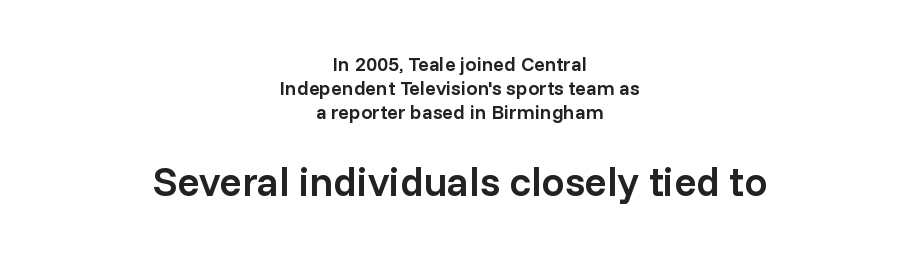
The image shows 41 px semibold sans-serif type, upright; set centered, line spacing 1.19x, normal letter spacing, not underlined; the second (bottom) block is 2.05x larger; low stroke contrast and a medium x-height.
